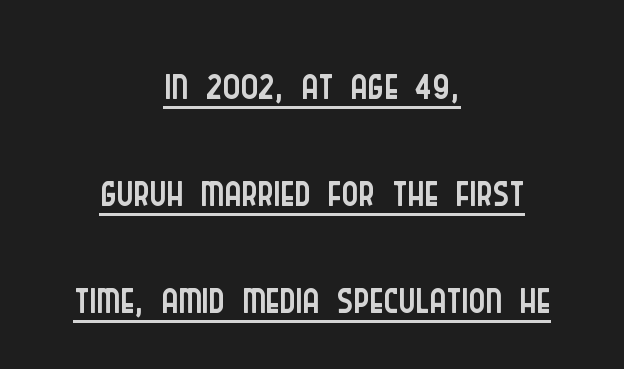
The rendering keeps characters at their native spacing. Is there much room between lines? A standard amount, neither cramped nor airy. Style check: upright. The rendering positions every line midway between the sides. The rendering uses the underline text-decoration. The rendering uses natural spacing where letterforms have individual widths.
